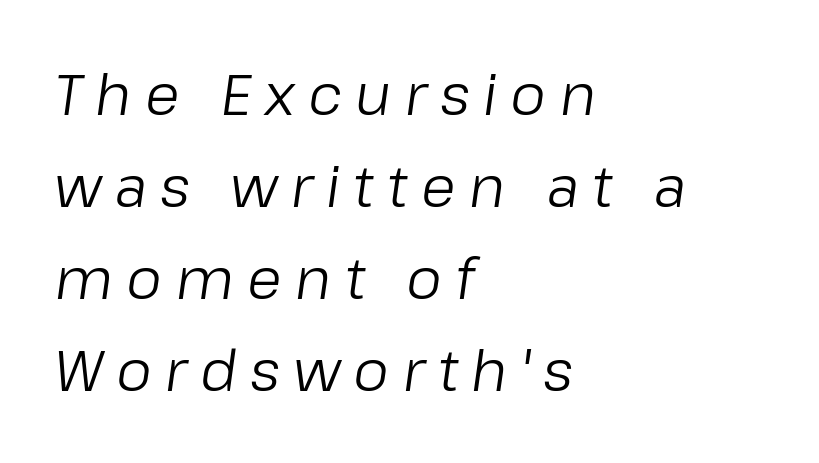
{"italic": "yes", "lean": "right", "slant_degrees": 8, "bold": "no", "weight": "regular", "width": "normal", "stroke_contrast": "low", "x_height": "medium", "monospaced": "no", "underline": "no", "align": "left", "line_spacing": "normal", "line_spacing_ratio": 1.64, "letter_spacing": "wide", "letter_spacing_em": 0.24, "glyph_px": 56}
